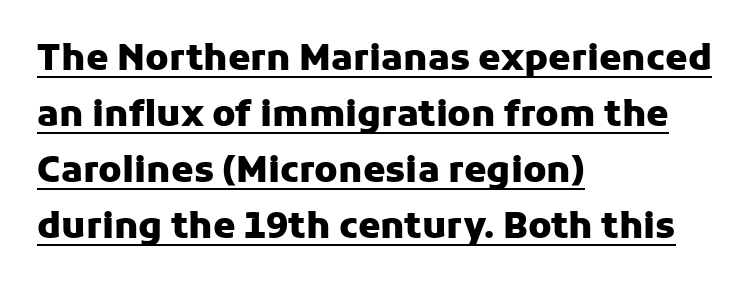
Q: Is the text bold? A: Yes.
Q: Is the text italic (slanted)? A: No, it is upright.
Q: Is the typeface a serif or a sans-serif typeface? A: Sans-serif.
Q: Is the text underlined? A: Yes.
Q: How is the paragraph aligned? A: Left-aligned.
Q: Is the spacing between letters normal or unusually wide? A: Normal.
Q: Is the spacing between lines tight, normal or loose? A: Normal.
Q: Width (condensed, normal, or wide)? A: Normal.
Q: Stroke contrast? A: Low.
Q: x-height? A: Medium.
Q: Monospaced? A: No.
